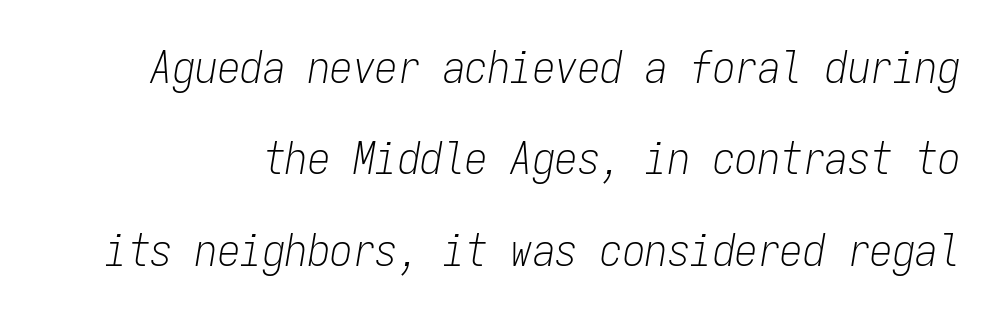
The image shows 45 px light, condensed type, italic (leaning right), monospaced; set loose line spacing (2.03x), normal letter spacing, not underlined; low stroke contrast and a medium x-height.
